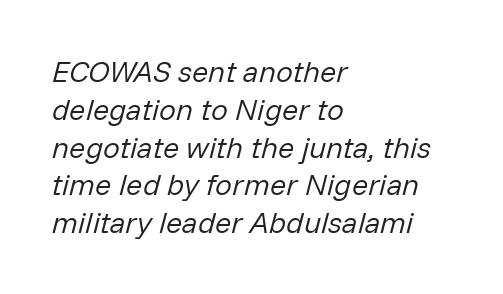
The image shows 30 px regular-weight type, italic (leaning right); set left-aligned, normal line spacing (1.26x), normal letter spacing, not underlined; low stroke contrast and a medium x-height.
